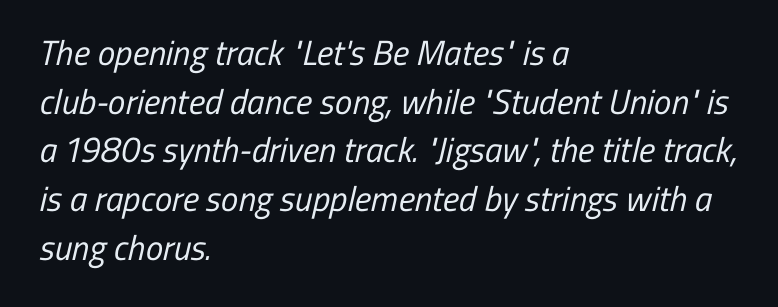
The image shows 35 px regular-weight, condensed sans-serif type; set left-aligned, normal line spacing (1.39x), normal letter spacing, not underlined; low stroke contrast and a medium x-height.
